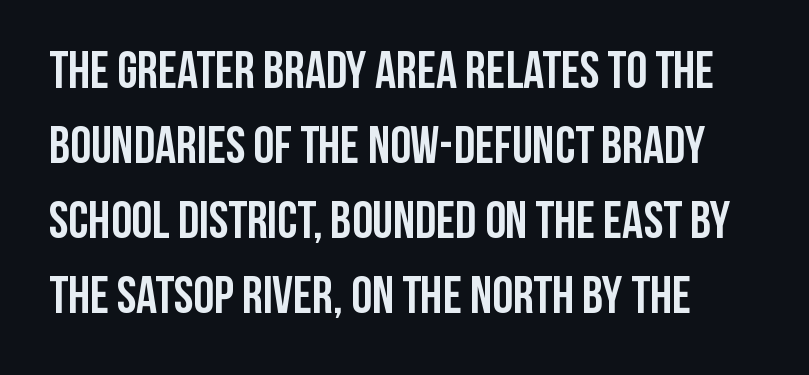
Q: Is the text bold? A: Yes.
Q: Is the text italic (slanted)? A: No, it is upright.
Q: Is the typeface a serif or a sans-serif typeface? A: Sans-serif.
Q: Is the text underlined? A: No.
Q: Is the spacing between letters normal or unusually wide? A: Normal.
Q: Is the spacing between lines tight, normal or loose? A: Normal.
Q: Width (condensed, normal, or wide)? A: Condensed.
Q: Stroke contrast? A: Low.
Q: x-height? A: Large.
Q: Monospaced? A: No.
